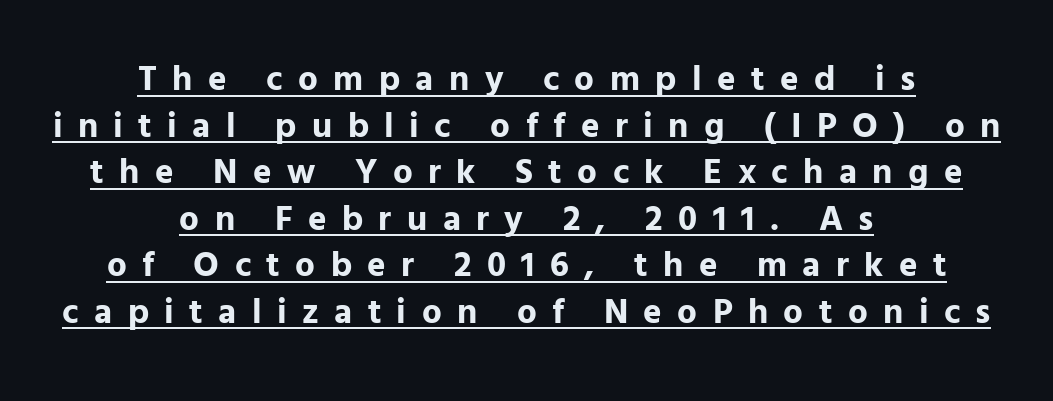
The glyphs are accompanied by a horizontal stroke just below them. This sample keeps an unexceptional amount of space between lines. The passage shown is typeset with a sans-serif family. The letterforms stand isolated, each surrounded by extra space.
